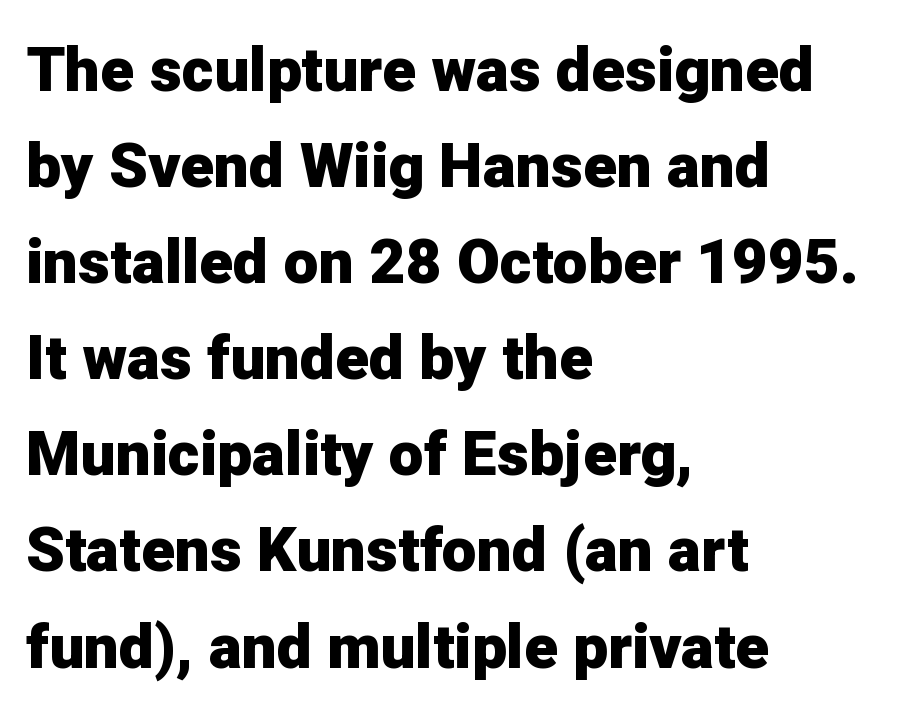
The words here are not underlined. Look at the stroke-to-counter ratio: heavy, a bold. Unlike italic type, these characters show no tilt at all. Is this a sans? Yes — the strokes have no serifs.
